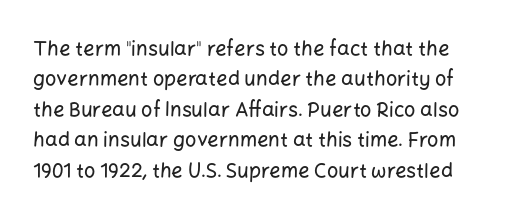
{"italic": "no", "underline": "no", "line_spacing": "normal", "line_spacing_ratio": 1.52, "letter_spacing": "normal", "letter_spacing_em": 0.0, "glyph_px": 20}
